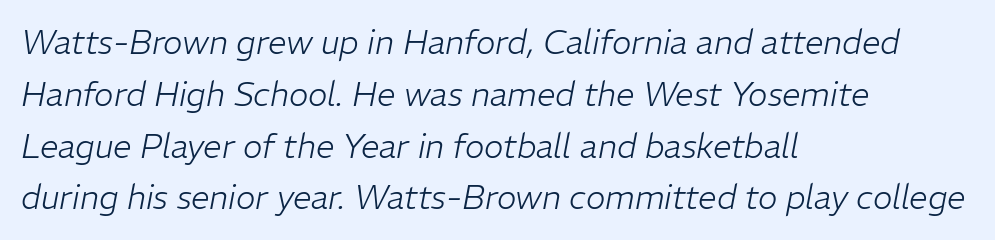
{"italic": "yes", "lean": "right", "slant_degrees": 11, "bold": "no", "weight": "light", "width": "normal", "stroke_contrast": "low", "x_height": "medium", "monospaced": "no", "underline": "no", "align": "left", "line_spacing": "normal", "line_spacing_ratio": 1.57, "letter_spacing": "normal", "letter_spacing_em": 0.0, "glyph_px": 33}
